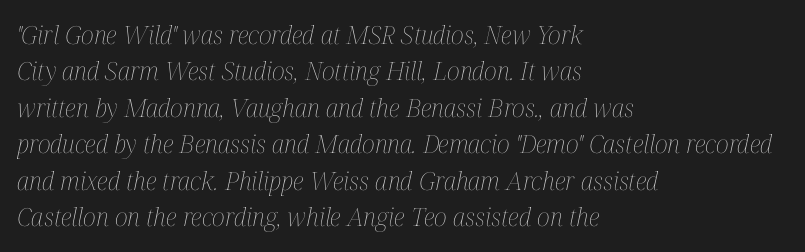
{"italic": "yes", "lean": "right", "slant_degrees": 12, "bold": "no", "underline": "no", "align": "left", "line_spacing": "normal", "line_spacing_ratio": 1.46, "letter_spacing": "normal", "letter_spacing_em": 0.0, "glyph_px": 25}
